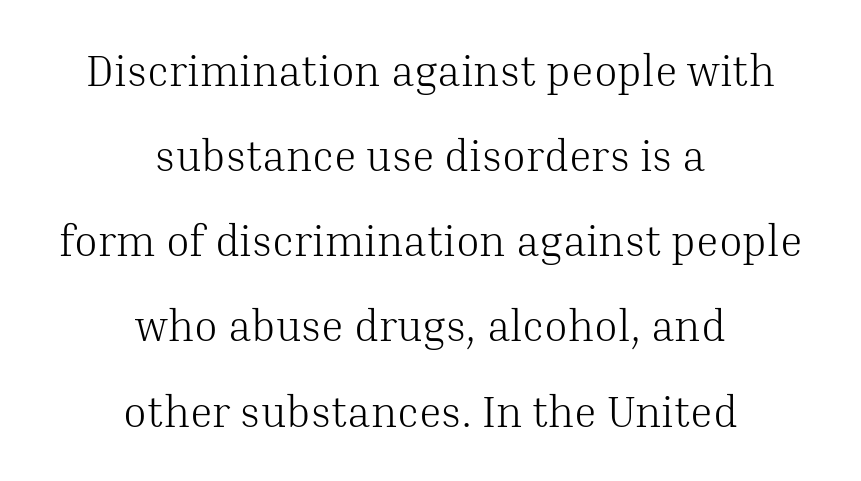
The horizontal fit of the characters is conventional and even. The lines are quadded center. The strokes carry an ordinary text weight at most. The lines are spread far apart with generous leading.
